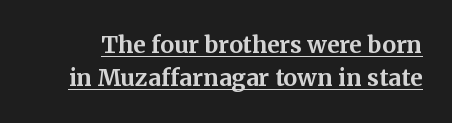
Q: Is the text bold? A: Yes.
Q: Is the text italic (slanted)? A: No, it is upright.
Q: Is the text underlined? A: Yes.
Q: Is the spacing between letters normal or unusually wide? A: Normal.
Q: Is the spacing between lines tight, normal or loose? A: Normal.
